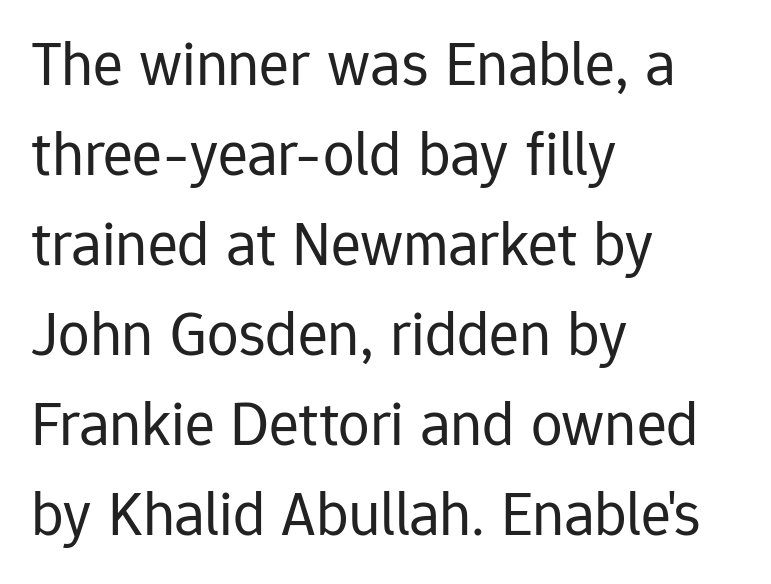
Stroke mass is kept to a normal reading level or below. Letterform terminals end flat and unadorned throughout the passage. The space between consecutive lines is moderate. Spacing verdict: proportional, widths tailored to each character.
